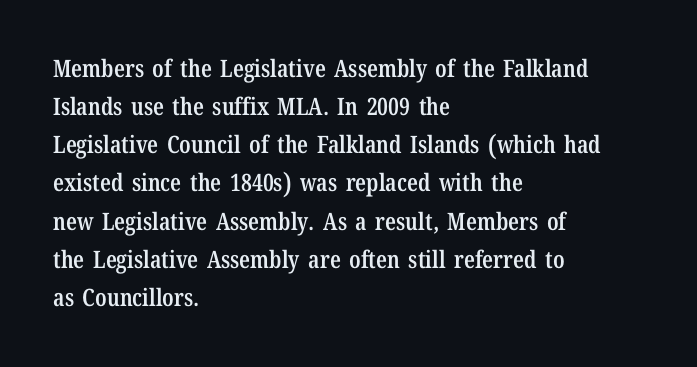
When letters stand straight like this, we call the style roman or upright. Look at the stroke-to-counter ratio: somewhat heavy, a semibold. Any mark beneath the type? The region is blank. The passage shown stacks its lines at a standard gap. No extra tracking has been applied to these lines.
